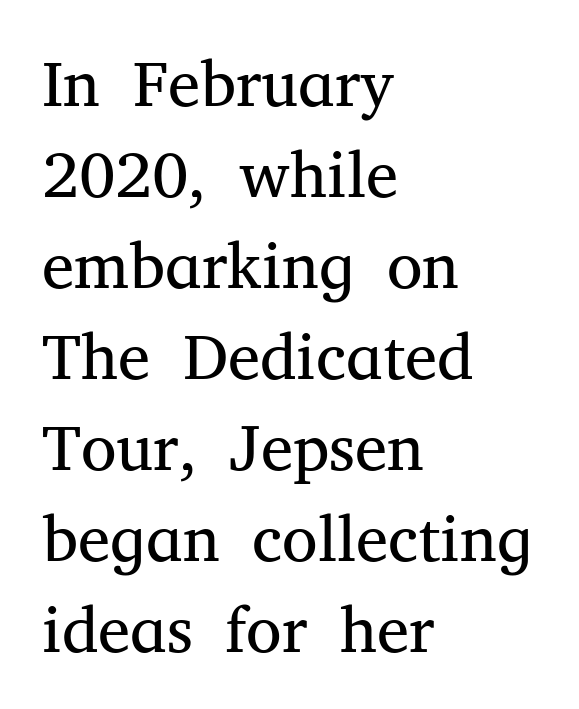
Each letter's strokes conclude with small projecting serifs. Tracking here is standard; glyphs follow each other at the usual distance. Descender tails drop into unmarked territory. The typesetter chose a ragged-right arrangement here. Nothing heavy about these letters — not bold at all.
